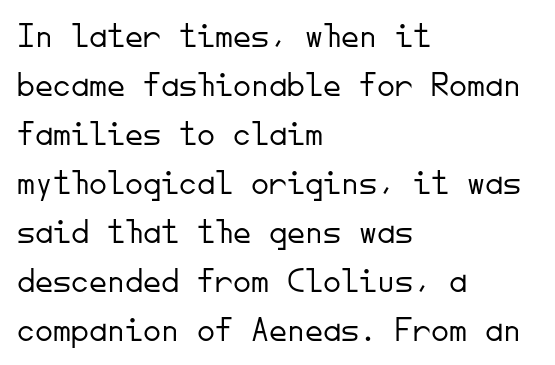
The image shows 36 px light sans-serif type, upright, monospaced; set left-aligned, normal line spacing (1.36x), normal letter spacing, not underlined; low stroke contrast and a small x-height.
